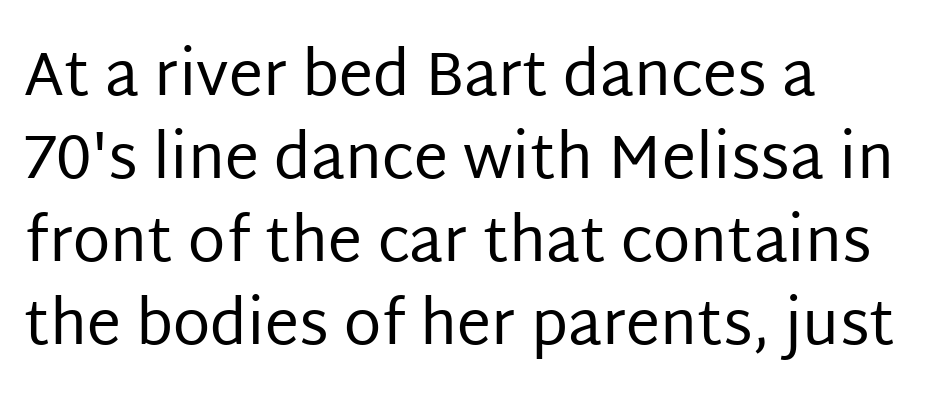
In CSS terms this would be text-align: left. Bare-footed words on every line. There is no visible air inserted between adjacent glyphs. You could not count columns in this text — the font is proportionally spaced. Nothing sits at the stroke ends, so this counts as sans-serif.
